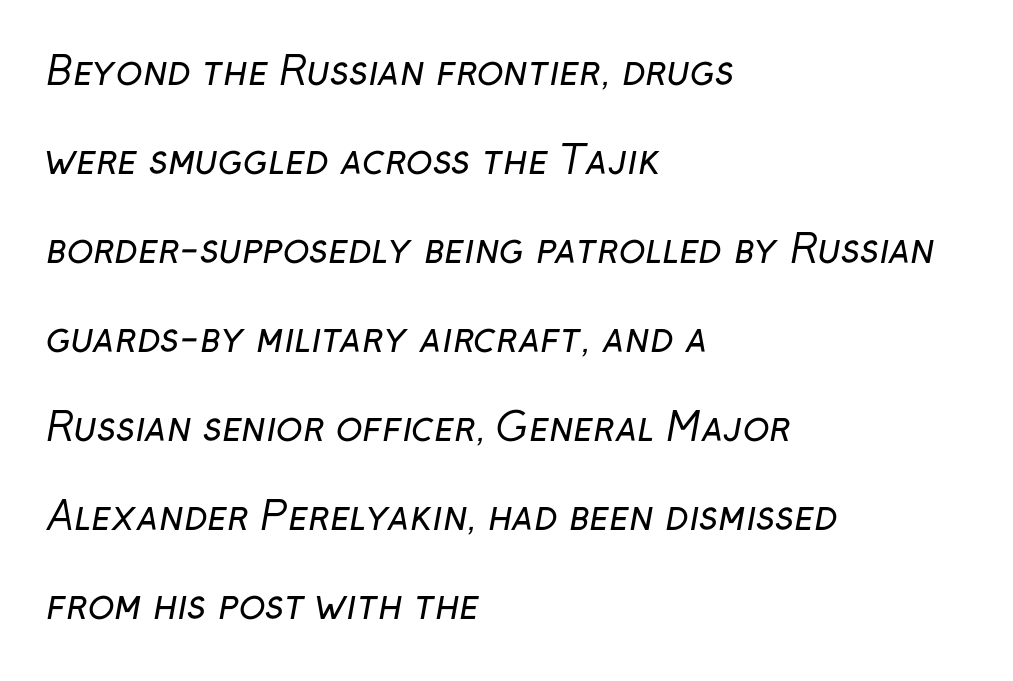
The image shows 39 px regular-weight sans-serif type; set left-aligned, loose line spacing (2.28x), normal letter spacing, not underlined; low stroke contrast and a medium x-height.
